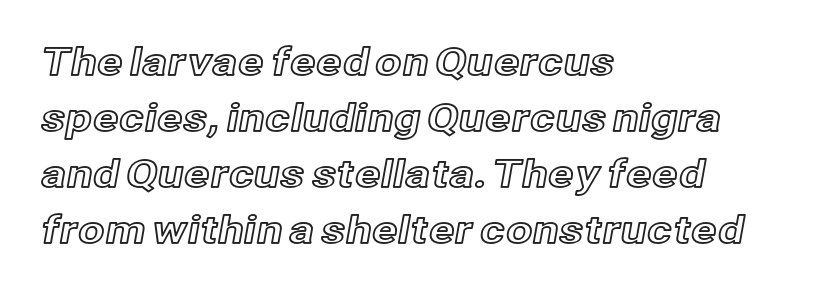
Q: Is the text italic (slanted)? A: Yes.
Q: Is the text underlined? A: No.
Q: How is the paragraph aligned? A: Left-aligned.
Q: Is the spacing between letters normal or unusually wide? A: Normal.
Q: Is the spacing between lines tight, normal or loose? A: Normal.
Q: Width (condensed, normal, or wide)? A: Normal.
Q: x-height? A: Medium.
Q: Monospaced? A: No.
